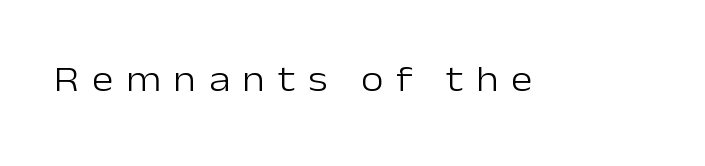
Q: Is the text bold? A: No.
Q: Is the text italic (slanted)? A: No, it is upright.
Q: Is the typeface a serif or a sans-serif typeface? A: Sans-serif.
Q: Is the text underlined? A: No.
Q: Is the spacing between letters normal or unusually wide? A: Unusually wide.
Q: Width (condensed, normal, or wide)? A: Normal.
Q: Stroke contrast? A: Low.
Q: x-height? A: Medium.
Q: Monospaced? A: No.
